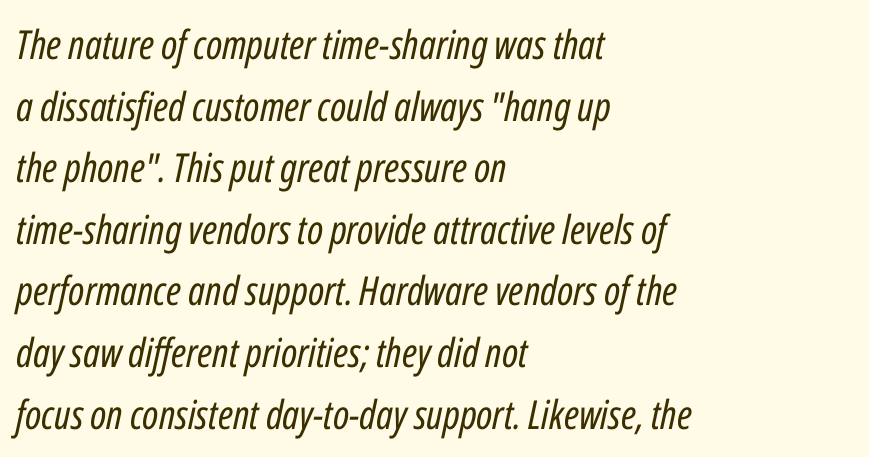
Q: Is the text bold? A: No.
Q: Is the text italic (slanted)? A: Yes, it leans right by about 12 degrees.
Q: Is the text underlined? A: No.
Q: How is the paragraph aligned? A: Left-aligned.
Q: Is the spacing between letters normal or unusually wide? A: Normal.
Q: Is the spacing between lines tight, normal or loose? A: Normal.
Q: Width (condensed, normal, or wide)? A: Condensed.
Q: Stroke contrast? A: Low.
Q: x-height? A: Medium.
Q: Monospaced? A: No.
